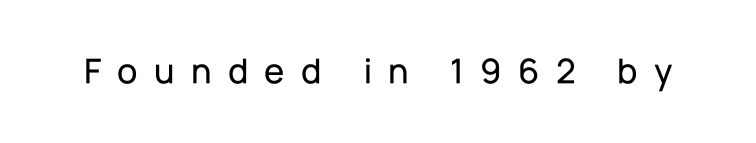
Q: Is the text italic (slanted)? A: No, it is upright.
Q: Is the typeface a serif or a sans-serif typeface? A: Sans-serif.
Q: Is the text underlined? A: No.
Q: Is the spacing between letters normal or unusually wide? A: Unusually wide.
Q: Width (condensed, normal, or wide)? A: Normal.
Q: Stroke contrast? A: Low.
Q: x-height? A: Medium.
Q: Monospaced? A: No.
